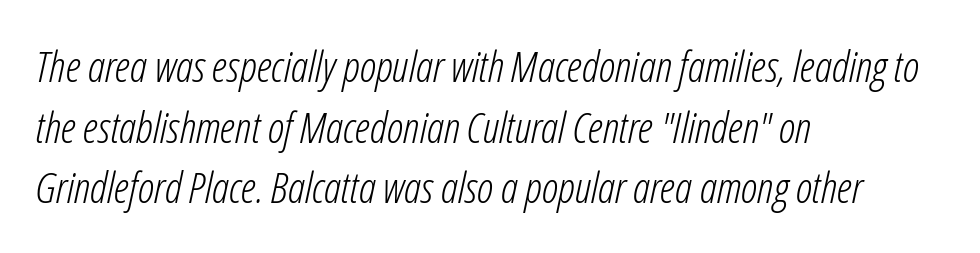
{"italic": "yes", "lean": "right", "slant_degrees": 12, "bold": "no", "weight": "light", "width": "condensed", "stroke_contrast": "low", "x_height": "medium", "monospaced": "no", "underline": "no", "align": "left", "line_spacing": "normal", "line_spacing_ratio": 1.41, "letter_spacing": "normal", "letter_spacing_em": 0.0, "glyph_px": 43}
